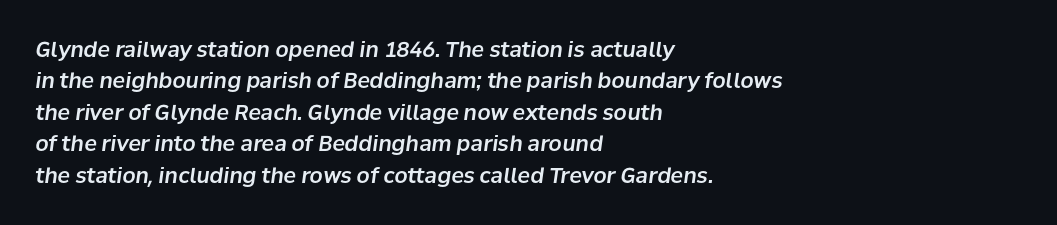
How would I describe the line gaps? Plain and ordinary. Italic: yes, the glyphs are oblique. Nobody touched the tracking dial on this one. Each row of text sits above clean, open space. Teacher's note: observe the even left margin — that is flush-left alignment.
